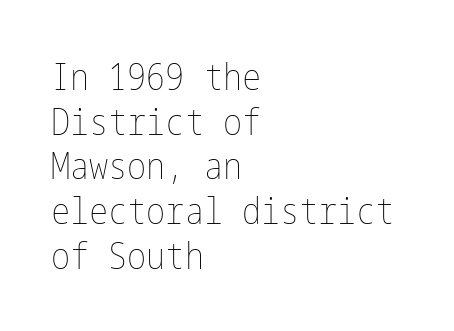
Q: Is the text bold? A: No.
Q: Is the text italic (slanted)? A: No, it is upright.
Q: Is the text underlined? A: No.
Q: How is the paragraph aligned? A: Left-aligned.
Q: Is the spacing between letters normal or unusually wide? A: Normal.
Q: Width (condensed, normal, or wide)? A: Condensed.
Q: Stroke contrast? A: Low.
Q: x-height? A: Medium.
